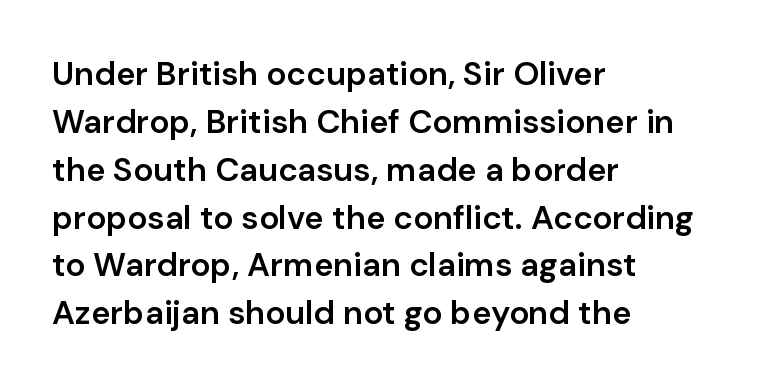
Q: Is the text bold? A: Semi-bold.
Q: Is the text italic (slanted)? A: No, it is upright.
Q: Is the typeface a serif or a sans-serif typeface? A: Sans-serif.
Q: Is the text underlined? A: No.
Q: How is the paragraph aligned? A: Left-aligned.
Q: Is the spacing between letters normal or unusually wide? A: Normal.
Q: Is the spacing between lines tight, normal or loose? A: Normal.
Q: Width (condensed, normal, or wide)? A: Normal.
Q: Stroke contrast? A: Low.
Q: x-height? A: Medium.
Q: Monospaced? A: No.
